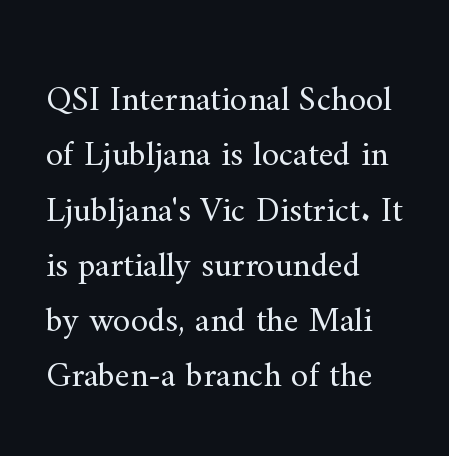
{"serif": "yes", "italic": "no", "bold": "no", "weight": "regular", "width": "normal", "stroke_contrast": "medium", "x_height": "small", "monospaced": "no", "underline": "no", "align": "left", "line_spacing": "normal", "line_spacing_ratio": 1.58, "letter_spacing": "normal", "letter_spacing_em": 0.0, "glyph_px": 35}
